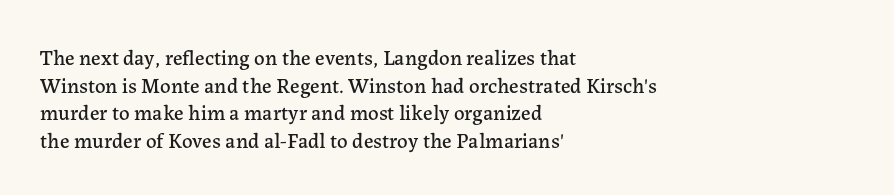
Line starts are locked; line ends wander. Leading matches the norm, producing a regular column. Characters remain perfectly vertical along every line. The area under the type is left untouched. Caption: standard tracking, unaltered.
